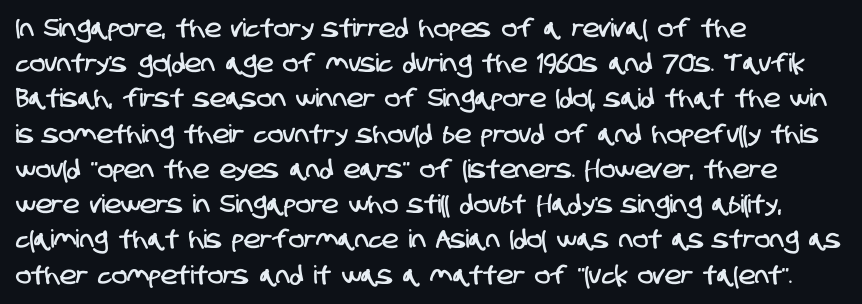
{"underline": "no", "align": "left", "line_spacing": "normal", "line_spacing_ratio": 1.41, "letter_spacing": "normal", "letter_spacing_em": 0.0, "glyph_px": 25}
